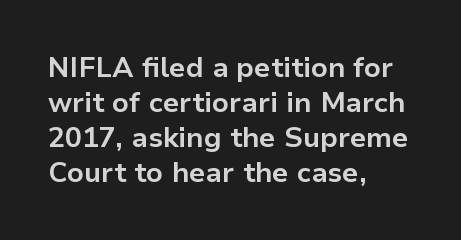
Q: Is the text bold? A: Yes.
Q: Is the text italic (slanted)? A: No, it is upright.
Q: Is the typeface a serif or a sans-serif typeface? A: Sans-serif.
Q: Is the text underlined? A: No.
Q: How is the paragraph aligned? A: Left-aligned.
Q: Is the spacing between letters normal or unusually wide? A: Normal.
Q: Is the spacing between lines tight, normal or loose? A: Normal.
Q: Width (condensed, normal, or wide)? A: Normal.
Q: Stroke contrast? A: Low.
Q: x-height? A: Medium.
Q: Monospaced? A: No.
